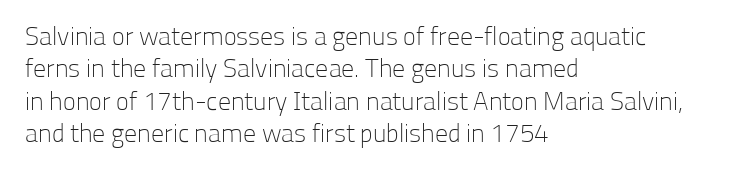
The image shows 26 px text type, upright; set left-aligned, normal line spacing (1.25x), normal letter spacing, not underlined.
